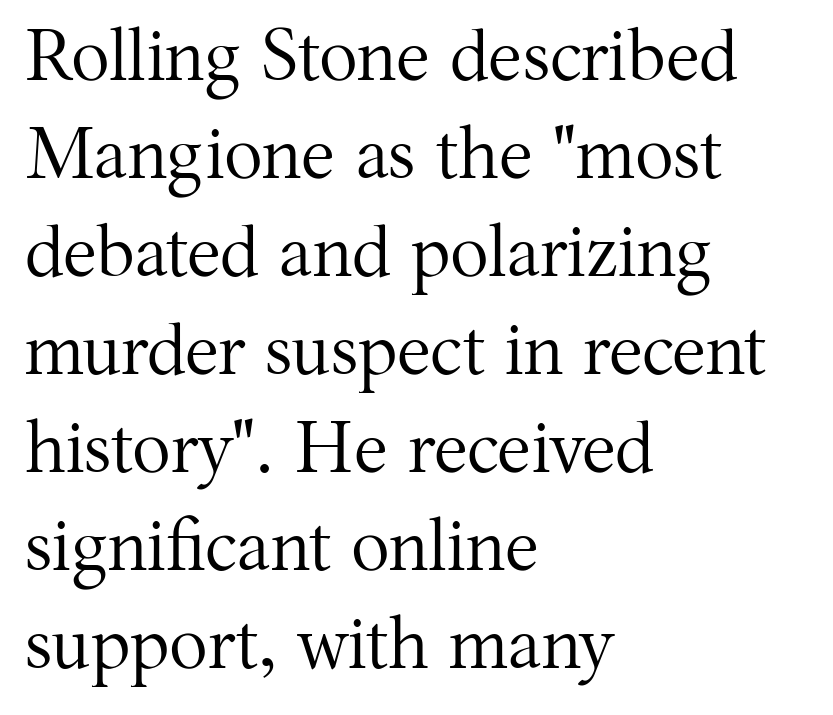
Q: Is the text bold? A: No.
Q: Is the text italic (slanted)? A: No, it is upright.
Q: Is the typeface a serif or a sans-serif typeface? A: Serif.
Q: Is the text underlined? A: No.
Q: How is the paragraph aligned? A: Left-aligned.
Q: Is the spacing between letters normal or unusually wide? A: Normal.
Q: Is the spacing between lines tight, normal or loose? A: Normal.
Q: Width (condensed, normal, or wide)? A: Normal.
Q: Stroke contrast? A: Medium.
Q: x-height? A: Medium.
Q: Monospaced? A: No.
